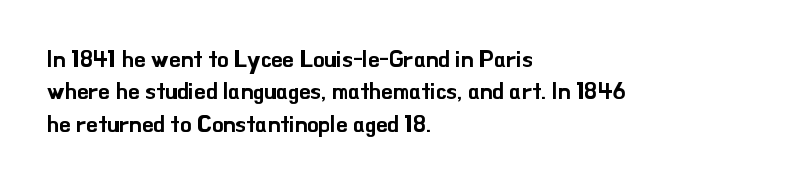
{"italic": "no", "underline": "no", "align": "left", "line_spacing": "normal", "line_spacing_ratio": 1.41, "letter_spacing": "normal", "letter_spacing_em": 0.0, "glyph_px": 23}
